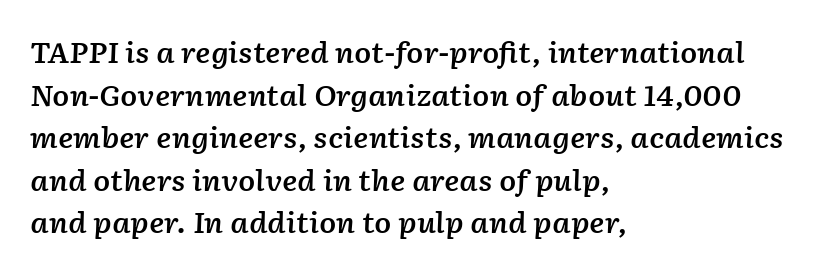
The face used here is a semibold: visibly heavier than regular, lighter than bold. Italic? Definitely — the glyphs are oblique. The text block is weighted toward the left margin, trailing off unevenly rightward. Whoever set this chose a conventional vertical rhythm. The rendering keeps characters at their native spacing.
